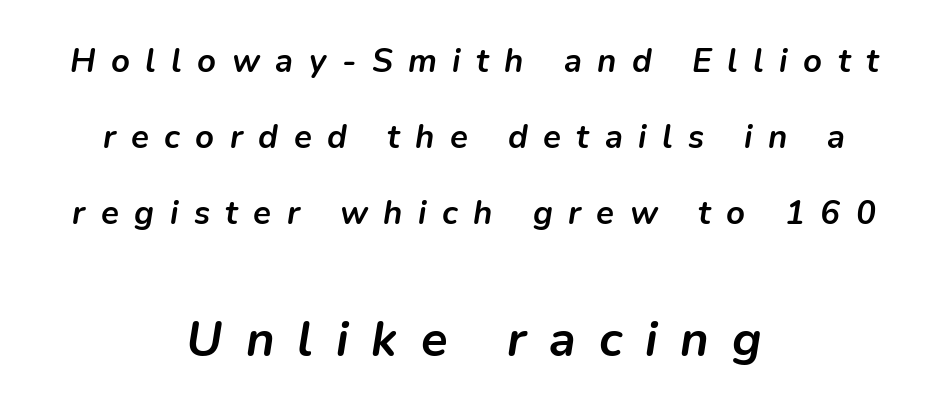
{"italic": "yes", "lean": "right", "slant_degrees": 9, "bold": "yes", "weight": "semibold", "width": "normal", "stroke_contrast": "low", "x_height": "medium", "monospaced": "no", "underline": "no", "align": "center", "line_spacing": "loose", "line_spacing_ratio": 2.31, "letter_spacing": "wide", "letter_spacing_em": 0.47, "larger_block": "second", "size_ratio": 1.48, "glyph_px": 49}
